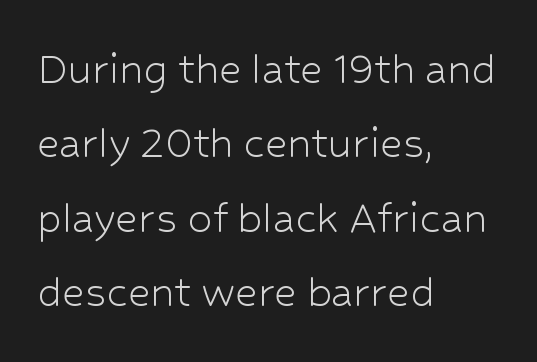
Descenders are the only things crossing below the line. The passage shown is typed in a proportional face where columns would drift. The letterforms sit at book weight or below. What stands out about the letter spacing? Nothing — it is the standard amount.
